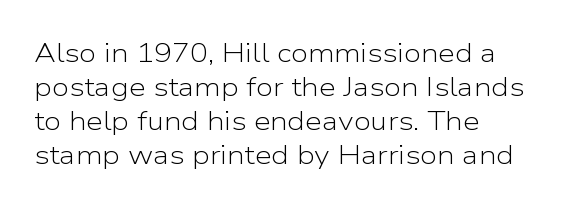
Vertically, the passage feels balanced, rows spaced as you'd expect. The strip under each line holds only bare page. Weight: in the light-to-regular range. Glyph-to-glyph distance matches everyday printed text.
